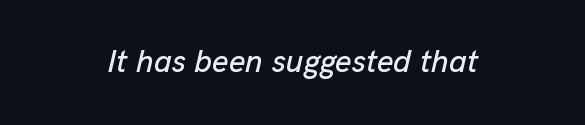
The image shows 32 px text type, italic (leaning right); set centered, normal letter spacing, not underlined; low stroke contrast and a medium x-height.
